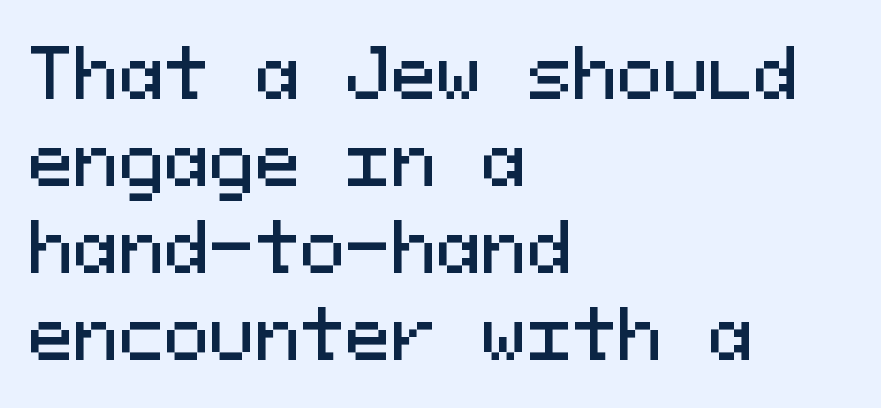
{"serif": "no", "italic": "no", "width": "normal", "stroke_contrast": "medium", "x_height": "medium", "monospaced": "yes", "underline": "no", "align": "left", "line_spacing": "normal", "line_spacing_ratio": 1.28, "letter_spacing": "normal", "letter_spacing_em": 0.0, "glyph_px": 68}
